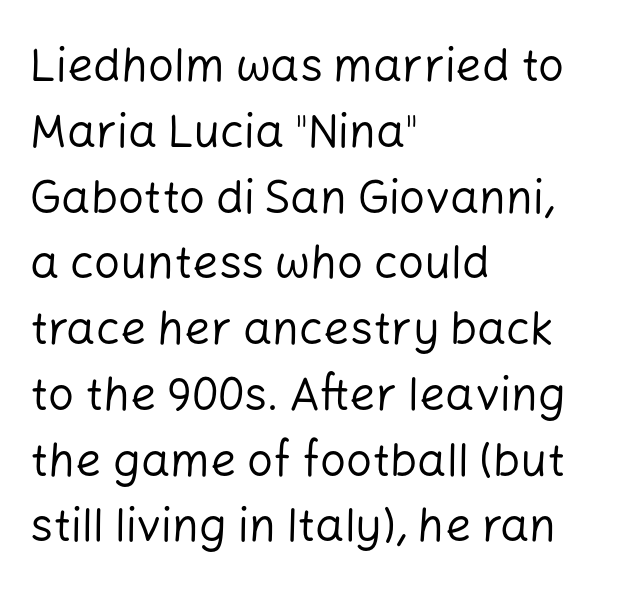
Q: Is the text bold? A: No.
Q: Is the text italic (slanted)? A: No, it is upright.
Q: Is the typeface a serif or a sans-serif typeface? A: Sans-serif.
Q: Is the text underlined? A: No.
Q: How is the paragraph aligned? A: Left-aligned.
Q: Is the spacing between letters normal or unusually wide? A: Normal.
Q: Is the spacing between lines tight, normal or loose? A: Normal.
Q: Width (condensed, normal, or wide)? A: Normal.
Q: Stroke contrast? A: Low.
Q: x-height? A: Medium.
Q: Monospaced? A: No.
